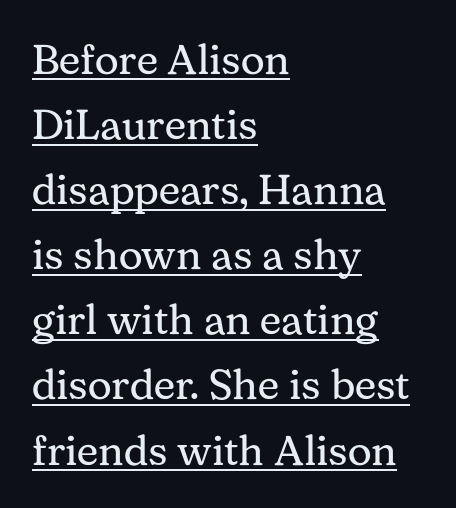
The glyphs are accompanied by a horizontal stroke just below them. Bold? No — there's no thickening of the strokes. The axis of the letterforms is exactly vertical. The letters carry serifs — small finishing strokes at the ends of their stems. A typesetter would call this leading conventional body-copy spacing.
